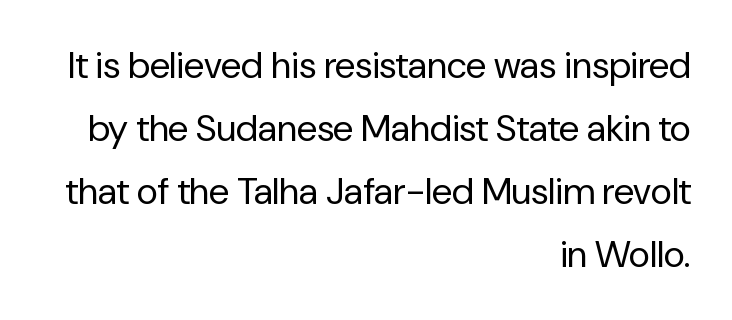
Quick note: interline space is typical. Italic: no, the glyphs are upright roman. Stroke terminals: plain, sans-serif. A student would call this right alignment; a typographer would say flush right, rag left. Looks like regular typesetting: each glyph gets only the width it needs.
